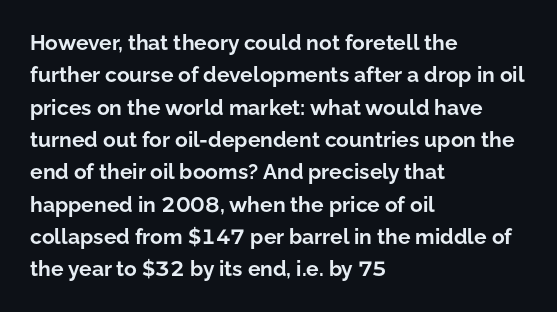
{"italic": "no", "bold": "yes", "underline": "no", "align": "left", "line_spacing": "normal", "line_spacing_ratio": 1.54, "letter_spacing": "normal", "letter_spacing_em": 0.0, "glyph_px": 21}
